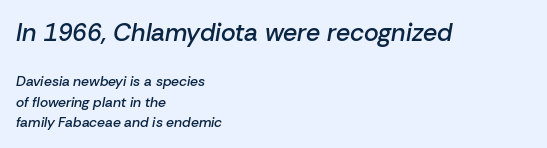
The image shows 25 px text type, italic (leaning right); set left-aligned, normal line spacing (1.45x), normal letter spacing, not underlined; the first (top) block is 1.79x larger.
